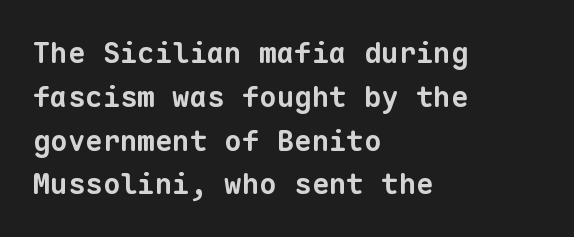
Q: Is the text bold? A: Yes.
Q: Is the typeface a serif or a sans-serif typeface? A: Sans-serif.
Q: Is the text underlined? A: No.
Q: How is the paragraph aligned? A: Left-aligned.
Q: Is the spacing between letters normal or unusually wide? A: Normal.
Q: Is the spacing between lines tight, normal or loose? A: Normal.
Q: Width (condensed, normal, or wide)? A: Normal.
Q: Stroke contrast? A: Low.
Q: x-height? A: Medium.
Q: Monospaced? A: Yes.
